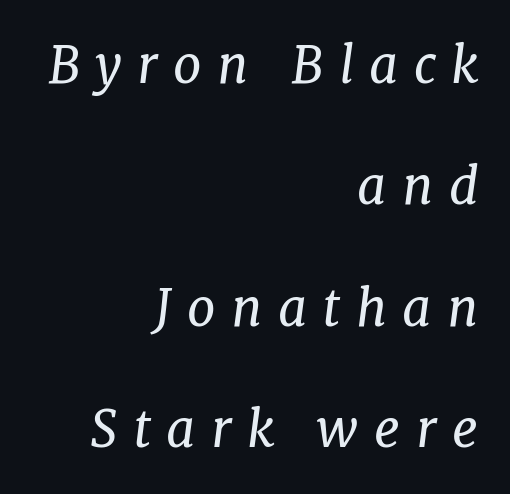
{"serif": "yes", "italic": "yes", "lean": "right", "slant_degrees": 7, "bold": "no", "weight": "regular", "width": "normal", "stroke_contrast": "low", "x_height": "medium", "monospaced": "no", "underline": "no", "align": "right", "line_spacing": "loose", "line_spacing_ratio": 2.38, "letter_spacing": "wide", "letter_spacing_em": 0.3, "glyph_px": 51}
